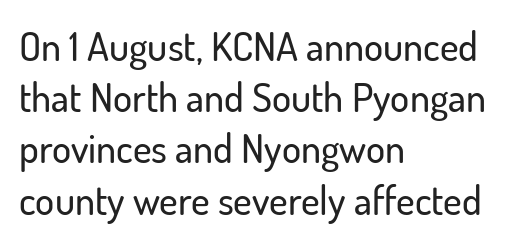
Q: Is the text italic (slanted)? A: No, it is upright.
Q: Is the typeface a serif or a sans-serif typeface? A: Sans-serif.
Q: Is the text underlined? A: No.
Q: How is the paragraph aligned? A: Left-aligned.
Q: Is the spacing between letters normal or unusually wide? A: Normal.
Q: Is the spacing between lines tight, normal or loose? A: Normal.
Q: Width (condensed, normal, or wide)? A: Normal.
Q: Stroke contrast? A: Low.
Q: x-height? A: Small.
Q: Monospaced? A: No.
